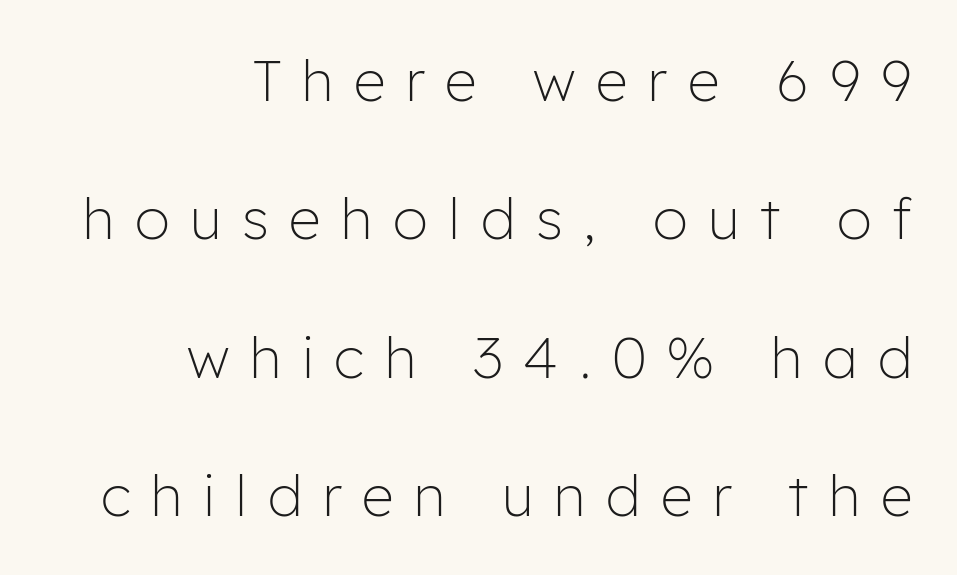
The image shows 56 px light sans-serif type, upright; set right-aligned, loose line spacing (2.47x), unusually wide letter spacing (+0.37 em), not underlined; low stroke contrast and a medium x-height.
